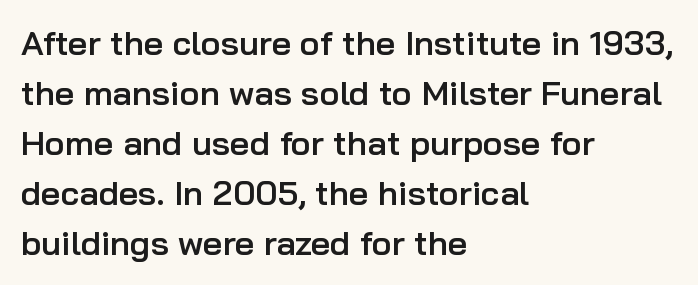
{"serif": "no", "italic": "no", "bold": "semi", "weight": "semibold", "width": "normal", "stroke_contrast": "low", "x_height": "medium", "monospaced": "no", "underline": "no", "align": "left", "line_spacing": "normal", "line_spacing_ratio": 1.47, "letter_spacing": "normal", "letter_spacing_em": 0.0, "glyph_px": 34}
